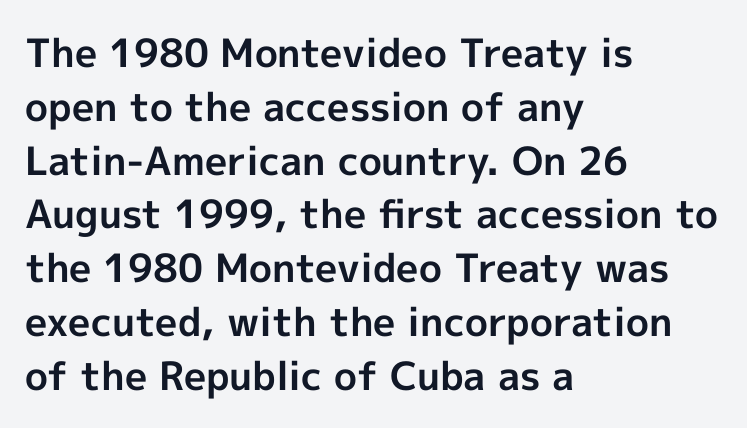
Q: Is the text bold? A: Yes.
Q: Is the text italic (slanted)? A: No, it is upright.
Q: Is the typeface a serif or a sans-serif typeface? A: Sans-serif.
Q: Is the text underlined? A: No.
Q: How is the paragraph aligned? A: Left-aligned.
Q: Is the spacing between letters normal or unusually wide? A: Normal.
Q: Is the spacing between lines tight, normal or loose? A: Normal.
Q: Width (condensed, normal, or wide)? A: Normal.
Q: x-height? A: Medium.
Q: Monospaced? A: No.
